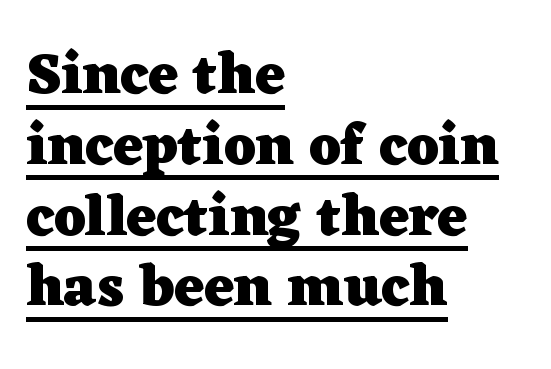
{"serif": "yes", "italic": "no", "bold": "yes", "weight": "heavy", "width": "wide", "stroke_contrast": "low", "x_height": "medium", "monospaced": "no", "underline": "yes", "align": "left", "line_spacing_ratio": 1.22, "letter_spacing": "normal", "letter_spacing_em": 0.0, "glyph_px": 58}
